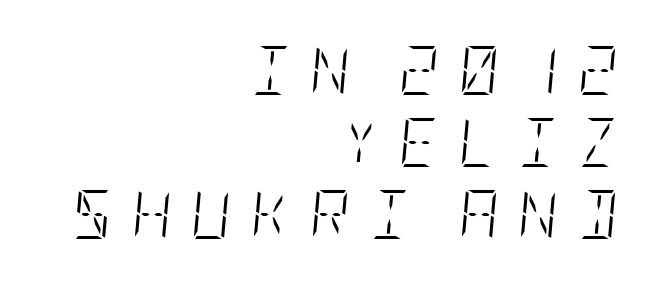
{"italic": "yes", "lean": "right", "slant_degrees": 5, "bold": "no", "weight": "light", "width": "condensed", "stroke_contrast": "low", "x_height": "large", "underline": "no", "align": "right", "line_spacing": "normal", "line_spacing_ratio": 1.47, "letter_spacing": "wide", "letter_spacing_em": 0.4, "glyph_px": 49}
